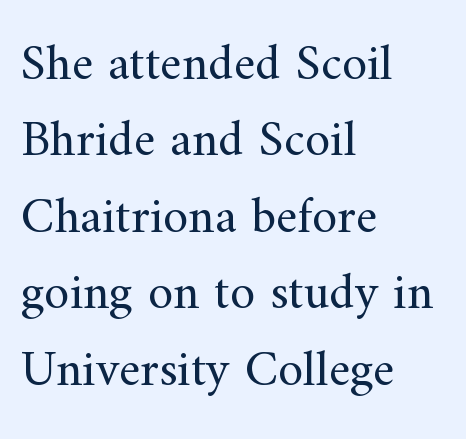
Do the characters align in a grid? No, the font is proportional. Nobody drew a line under any word here. A quiet, ordinary-to-light weight characterises the typeface. In CSS terms this would be text-align: left. Regular leading.
